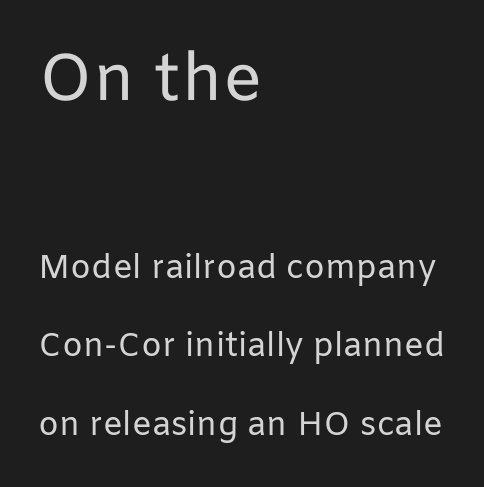
Q: Is the text bold? A: No.
Q: Is the text italic (slanted)? A: No, it is upright.
Q: Is the typeface a serif or a sans-serif typeface? A: Sans-serif.
Q: Is the text underlined? A: No.
Q: How is the paragraph aligned? A: Left-aligned.
Q: Is the spacing between letters normal or unusually wide? A: Normal.
Q: Is the spacing between lines tight, normal or loose? A: Loose.
Q: Which block of text is set in a larger size, the first (top) or the second (bottom)? A: The first (top) one.
Q: Width (condensed, normal, or wide)? A: Normal.
Q: Stroke contrast? A: Low.
Q: x-height? A: Medium.
Q: Monospaced? A: No.
